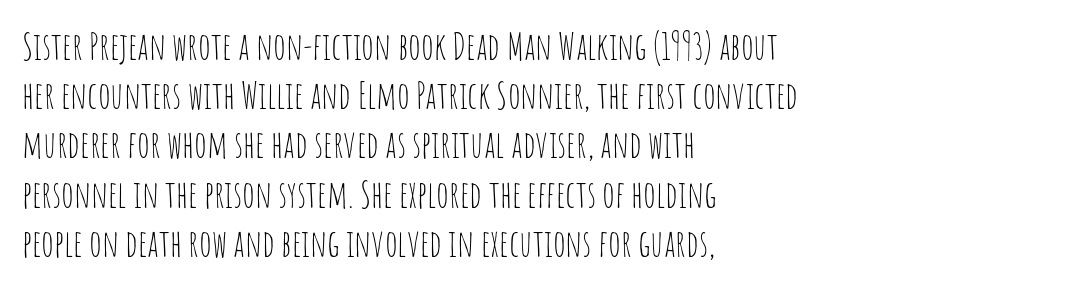
Q: Is the text bold? A: No.
Q: Is the text italic (slanted)? A: No, it is upright.
Q: Is the typeface a serif or a sans-serif typeface? A: Sans-serif.
Q: Is the text underlined? A: No.
Q: How is the paragraph aligned? A: Left-aligned.
Q: Is the spacing between letters normal or unusually wide? A: Normal.
Q: Is the spacing between lines tight, normal or loose? A: Normal.
Q: Width (condensed, normal, or wide)? A: Condensed.
Q: Stroke contrast? A: Low.
Q: x-height? A: Large.
Q: Monospaced? A: No.
